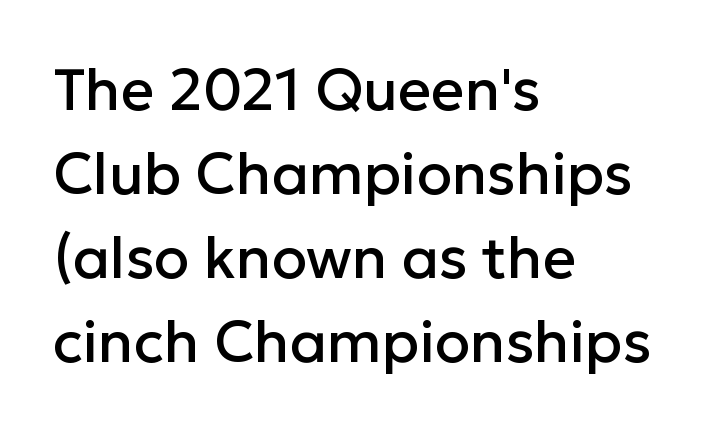
The image shows 58 px sans-serif type, upright; set left-aligned, normal line spacing (1.45x), normal letter spacing, not underlined; low stroke contrast and a medium x-height.
